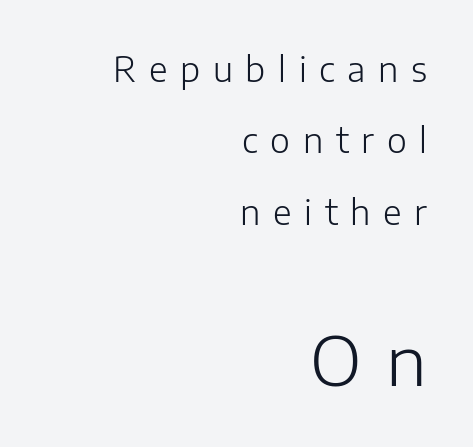
Q: Is the text bold? A: No.
Q: Is the text italic (slanted)? A: No, it is upright.
Q: Is the typeface a serif or a sans-serif typeface? A: Sans-serif.
Q: Is the text underlined? A: No.
Q: How is the paragraph aligned? A: Right-aligned.
Q: Is the spacing between letters normal or unusually wide? A: Unusually wide.
Q: Is the spacing between lines tight, normal or loose? A: Loose.
Q: Which block of text is set in a larger size, the first (top) or the second (bottom)? A: The second (bottom) one.
Q: Width (condensed, normal, or wide)? A: Normal.
Q: Stroke contrast? A: Low.
Q: x-height? A: Medium.
Q: Monospaced? A: No.
